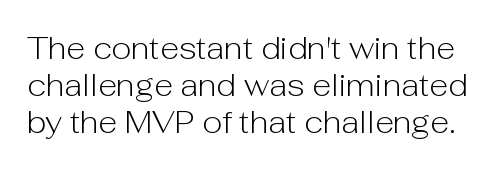
{"serif": "no", "italic": "no", "bold": "no", "weight": "light", "width": "normal", "stroke_contrast": "low", "x_height": "medium", "monospaced": "no", "underline": "no", "line_spacing_ratio": 1.2, "letter_spacing": "normal", "letter_spacing_em": 0.0, "glyph_px": 31}
